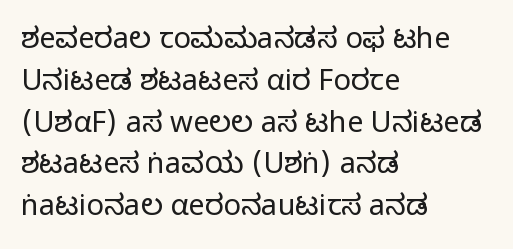
Q: Is the text bold? A: No.
Q: Is the text italic (slanted)? A: No, it is upright.
Q: Is the typeface a serif or a sans-serif typeface? A: Sans-serif.
Q: Is the text underlined? A: No.
Q: How is the paragraph aligned? A: Left-aligned.
Q: Is the spacing between letters normal or unusually wide? A: Normal.
Q: Is the spacing between lines tight, normal or loose? A: Normal.
Q: Width (condensed, normal, or wide)? A: Normal.
Q: Stroke contrast? A: Low.
Q: x-height? A: Medium.
Q: Monospaced? A: No.
